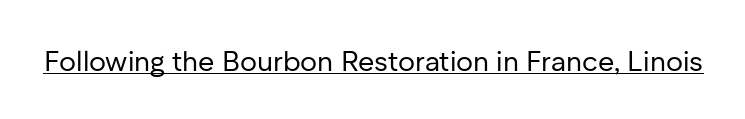
The rendering keeps characters at their native spacing. Is the stroke heavy? The answer is a plain regular-or-lighter. Ascenders rise straight up at ninety degrees. Honestly, the underline is the first thing you notice here.
